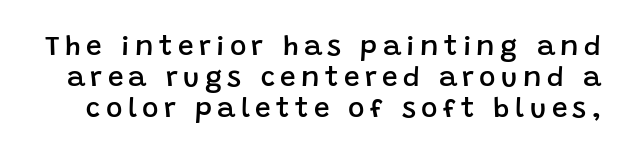
Weight: semibold (demi). Does the lettering tilt? It doesn't — this is upright. The text was rendered using a sans face with plain stroke endings. The strip under each line holds only bare page. One glance says dense: line gaps are narrower than usual.
